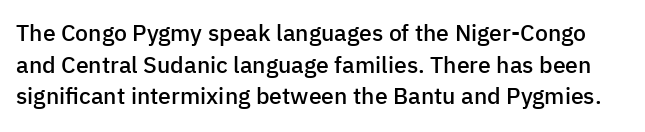
The image shows 23 px text type, upright; set normal line spacing (1.37x), normal letter spacing, not underlined.
